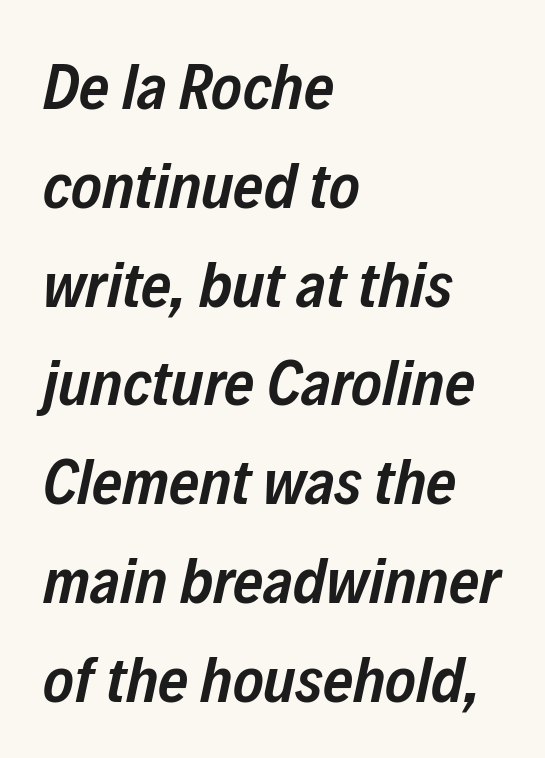
{"italic": "yes", "lean": "right", "slant_degrees": 12, "bold": "semi", "weight": "semibold", "width": "condensed", "stroke_contrast": "low", "x_height": "medium", "monospaced": "no", "underline": "no", "align": "left", "line_spacing": "normal", "line_spacing_ratio": 1.52, "letter_spacing": "normal", "letter_spacing_em": 0.0, "glyph_px": 65}
